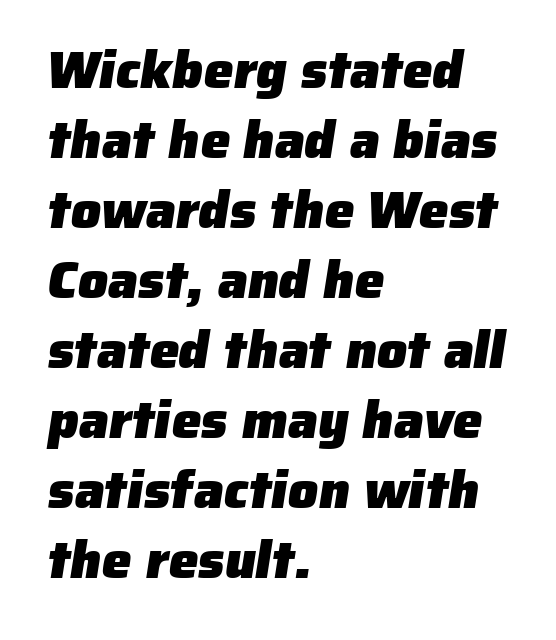
The image shows 53 px heavy sans-serif type; set left-aligned, normal line spacing (1.32x), normal letter spacing, not underlined; low stroke contrast and a medium x-height.
